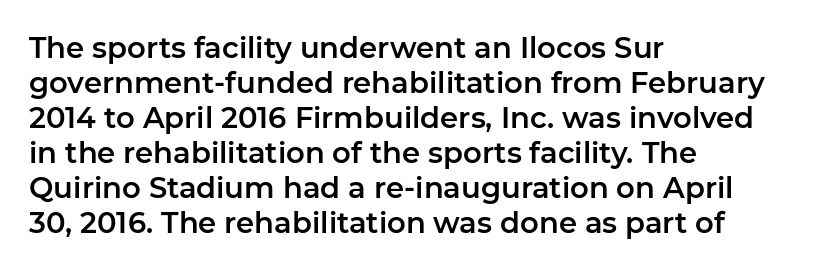
{"serif": "no", "italic": "no", "width": "normal", "stroke_contrast": "low", "x_height": "medium", "monospaced": "no", "underline": "no", "align": "left", "line_spacing_ratio": 1.21, "letter_spacing": "normal", "letter_spacing_em": 0.0, "glyph_px": 29}
